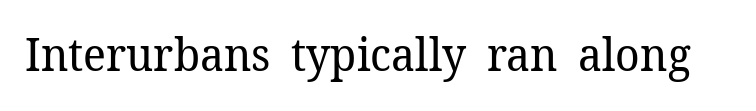
{"serif": "yes", "italic": "no", "bold": "no", "weight": "regular", "width": "normal", "stroke_contrast": "low", "x_height": "medium", "monospaced": "no", "underline": "no", "letter_spacing": "normal", "letter_spacing_em": 0.0, "glyph_px": 46}
